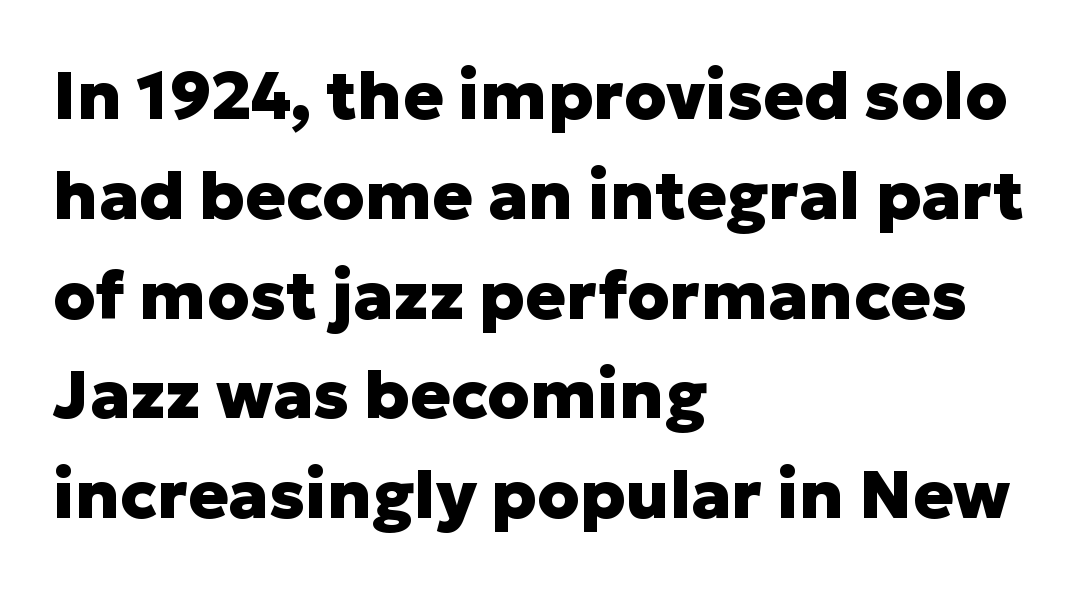
The letterforms sit shoulder to shoulder at normal distance. Quick note: interline space is typical. This rendering employs a face without finishing strokes, i.e., a sans-serif. No word sits above an underline.
